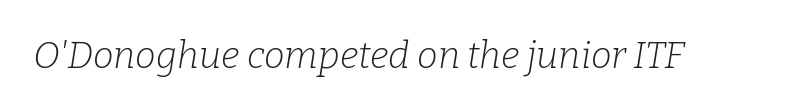
{"serif": "yes", "italic": "yes", "lean": "right", "slant_degrees": 9, "bold": "no", "weight": "light", "width": "normal", "stroke_contrast": "low", "x_height": "medium", "monospaced": "no", "underline": "no", "letter_spacing": "normal", "letter_spacing_em": 0.0, "glyph_px": 37}
